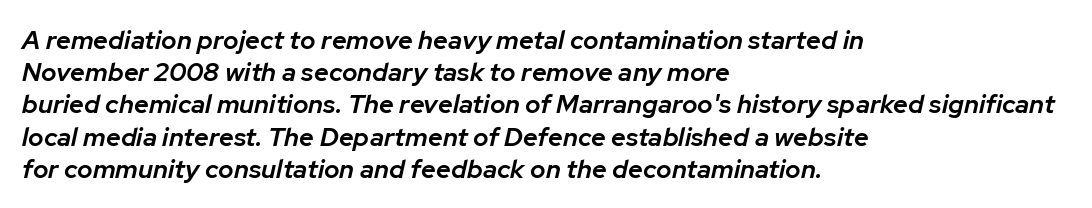
{"italic": "yes", "lean": "right", "slant_degrees": 12, "bold": "semi", "underline": "no", "align": "left", "line_spacing_ratio": 1.24, "letter_spacing": "normal", "letter_spacing_em": 0.0, "glyph_px": 26}
